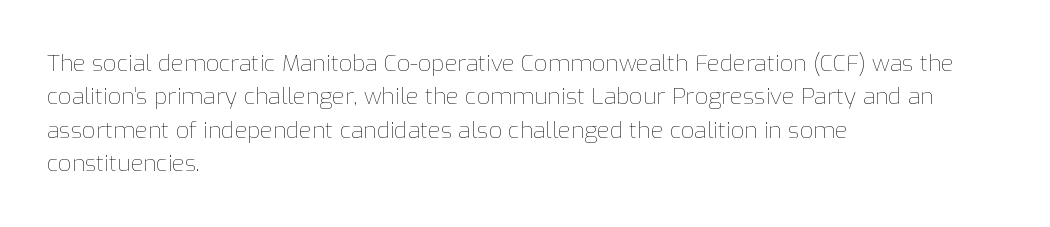
The image shows 23 px text type, upright; set left-aligned, normal line spacing (1.45x), normal letter spacing, not underlined.
